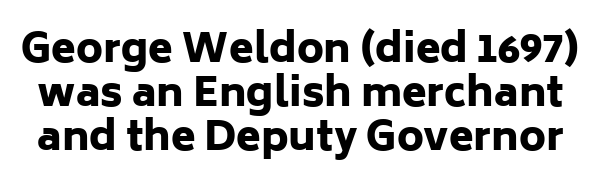
Quick note: interline space is minimal. Beneath every word, the page is bare. If you drew a line through each stem, it would be perfectly vertical. Nobody touched the tracking dial on this one.
